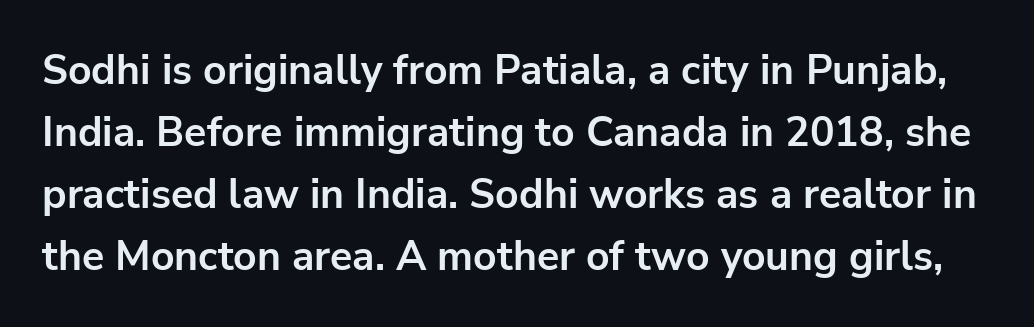
Q: Is the text bold? A: Yes.
Q: Is the text italic (slanted)? A: No, it is upright.
Q: Is the typeface a serif or a sans-serif typeface? A: Sans-serif.
Q: Is the text underlined? A: No.
Q: Is the spacing between letters normal or unusually wide? A: Normal.
Q: Is the spacing between lines tight, normal or loose? A: Normal.
Q: Width (condensed, normal, or wide)? A: Normal.
Q: Stroke contrast? A: Low.
Q: x-height? A: Medium.
Q: Monospaced? A: No.
